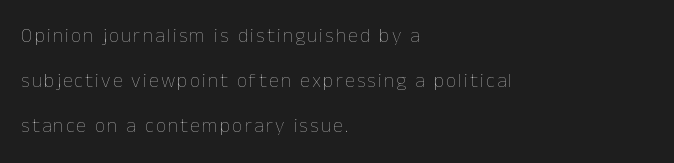
The image shows 20 px text type, upright; set left-aligned, loose line spacing (2.26x), not underlined.
